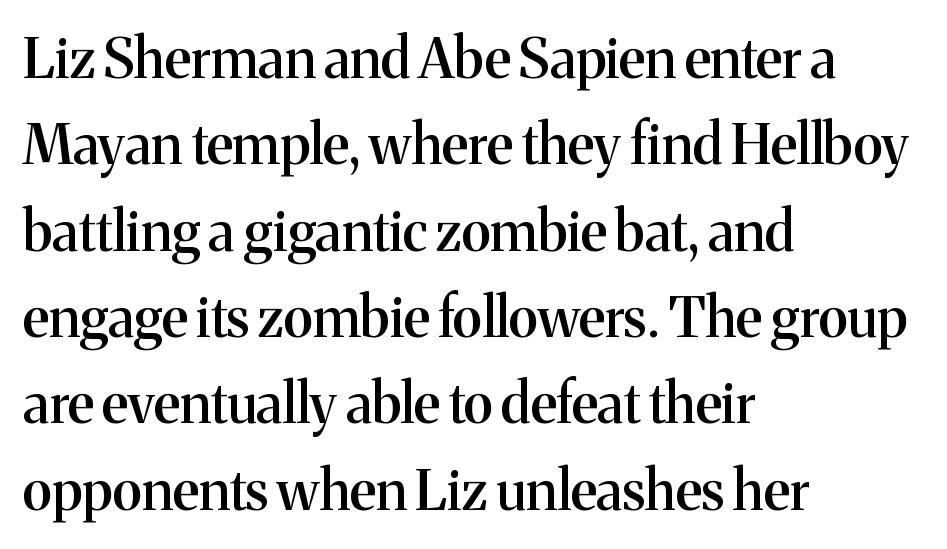
Here the designer chose a conventional face with non-uniform glyph widths. Each new line begins a customary step beneath the previous one. No italicization has been applied; the sample stays upright. Typeset ragged right — the left edge is the straight one.
